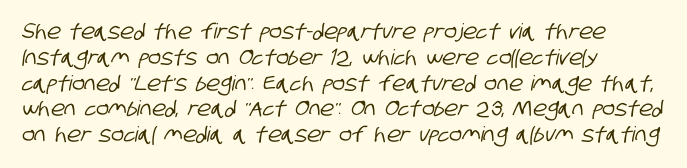
{"underline": "no", "align": "left", "line_spacing_ratio": 1.23, "letter_spacing": "normal", "letter_spacing_em": 0.0, "glyph_px": 21}
